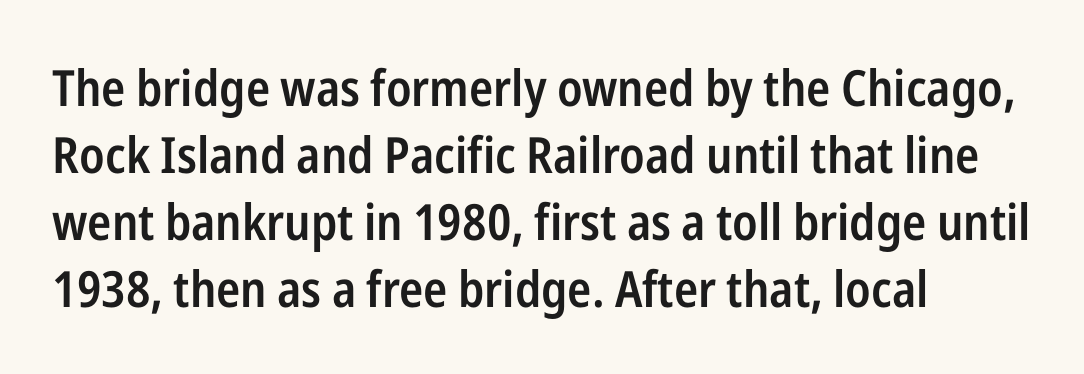
{"serif": "no", "italic": "no", "bold": "semi", "weight": "semibold", "width": "condensed", "stroke_contrast": "low", "x_height": "medium", "monospaced": "no", "underline": "no", "align": "left", "line_spacing": "normal", "line_spacing_ratio": 1.34, "letter_spacing": "normal", "letter_spacing_em": 0.0, "glyph_px": 50}
